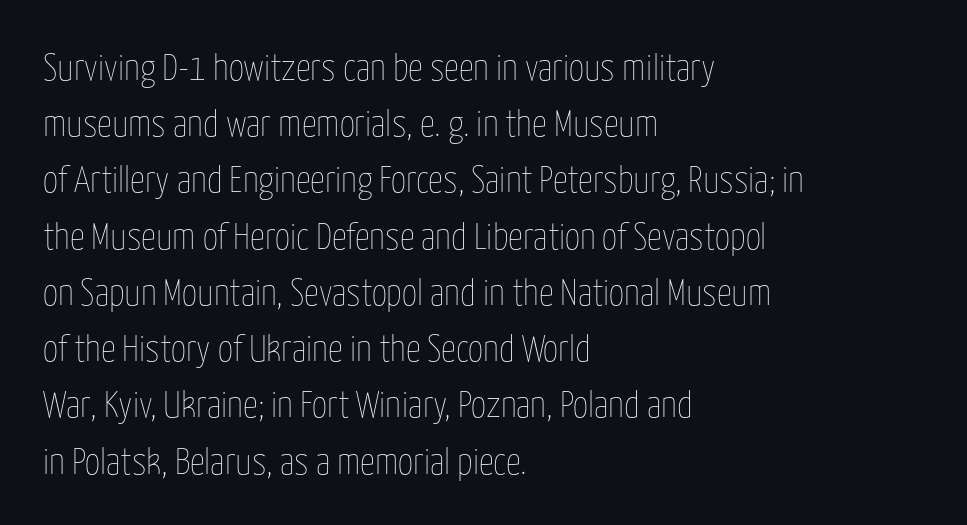
The image shows 37 px thin, condensed type, upright; set left-aligned, normal line spacing (1.52x), normal letter spacing, not underlined; low stroke contrast and a medium x-height.
